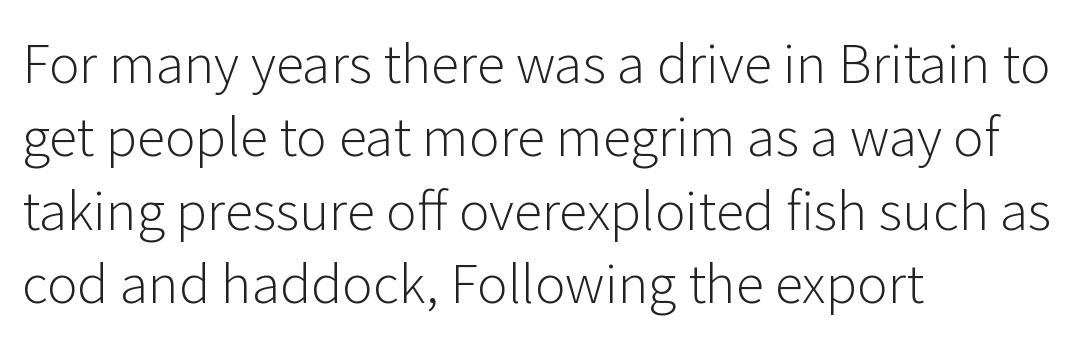
The image shows 52 px light sans-serif type, upright; set left-aligned, normal line spacing (1.41x), normal letter spacing, not underlined; low stroke contrast and a medium x-height.
